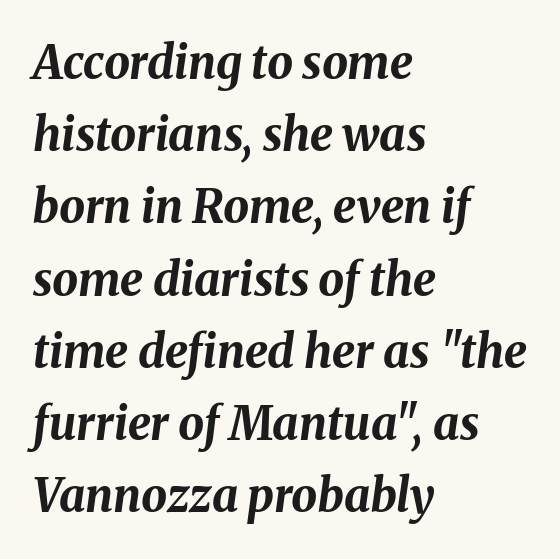
{"italic": "yes", "lean": "right", "slant_degrees": 8, "bold": "yes", "weight": "bold", "width": "normal", "stroke_contrast": "medium", "x_height": "medium", "monospaced": "no", "underline": "no", "align": "left", "line_spacing": "normal", "line_spacing_ratio": 1.57, "letter_spacing": "normal", "letter_spacing_em": 0.0, "glyph_px": 46}
